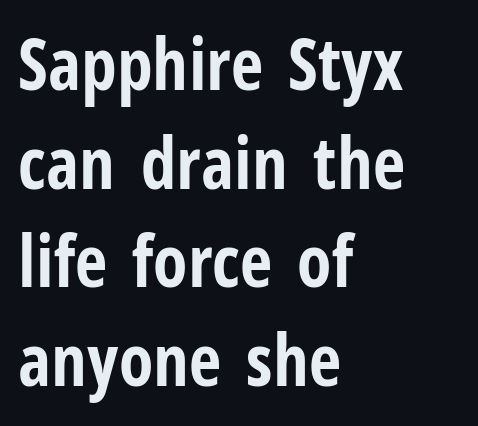
{"serif": "no", "italic": "no", "bold": "yes", "weight": "bold", "width": "condensed", "stroke_contrast": "low", "x_height": "medium", "monospaced": "no", "underline": "no", "align": "left", "line_spacing": "normal", "line_spacing_ratio": 1.39, "letter_spacing": "normal", "letter_spacing_em": 0.0, "glyph_px": 71}
